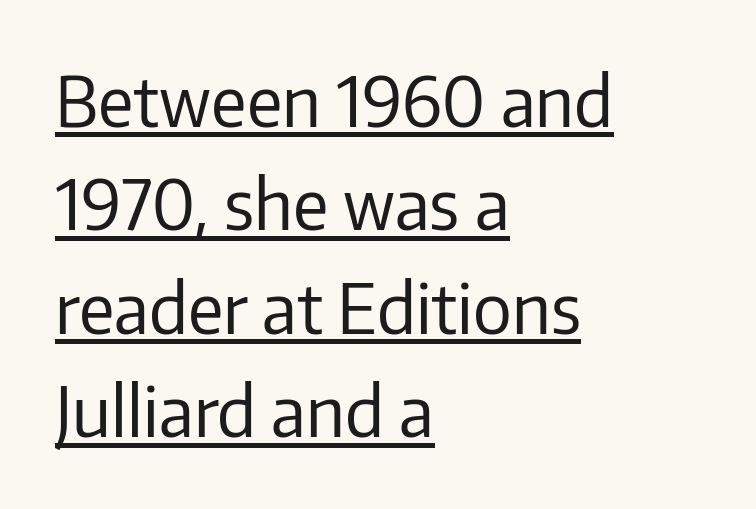
The image shows 69 px regular-weight sans-serif type, upright; set left-aligned, normal line spacing (1.5x), normal letter spacing, underlined; low stroke contrast and a medium x-height.
